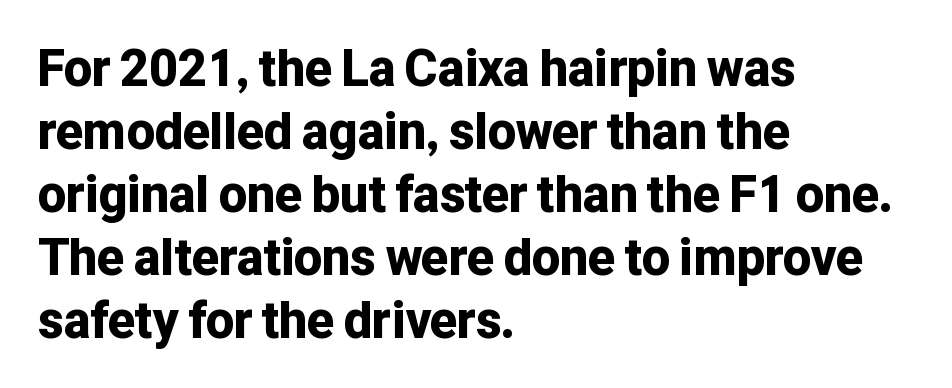
{"serif": "no", "italic": "no", "bold": "yes", "weight": "bold", "width": "normal", "stroke_contrast": "low", "x_height": "medium", "monospaced": "no", "underline": "no", "align": "left", "line_spacing": "normal", "line_spacing_ratio": 1.26, "letter_spacing": "normal", "letter_spacing_em": 0.0, "glyph_px": 50}
